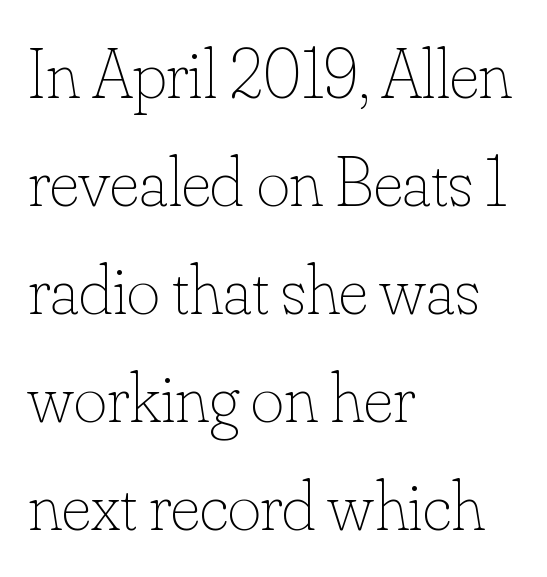
The image shows 71 px thin type, upright; set left-aligned, normal line spacing (1.52x), normal letter spacing, not underlined; low stroke contrast and a small x-height.
